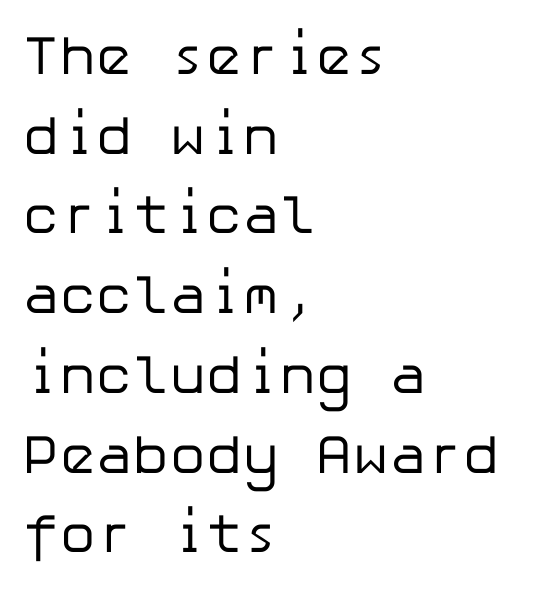
Serifs: no, the terminals of the letterforms are clean. Caption: multi-line text, flush left, ragged right. The rendering keeps characters at their native spacing. No word sits above an underline. The letterforms sit at book weight or below.
